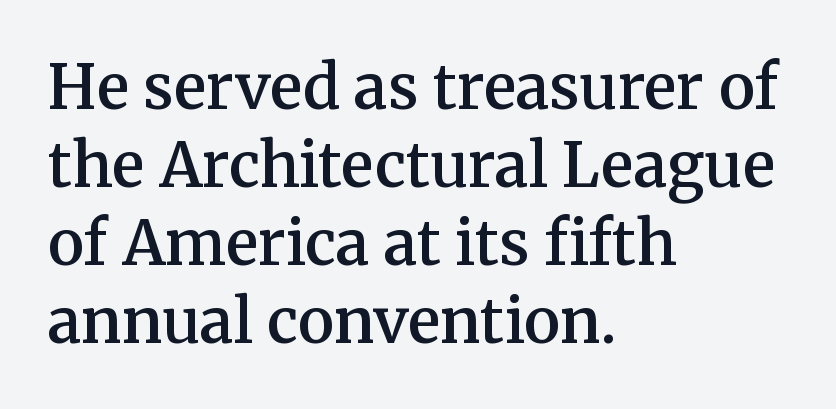
Unmarked baselines from the first word to the last. Italic? Not at all — the glyphs are vertical. Letterform terminals end in serifs throughout the passage. The tracking reads as untouched default to a designer's eye.
